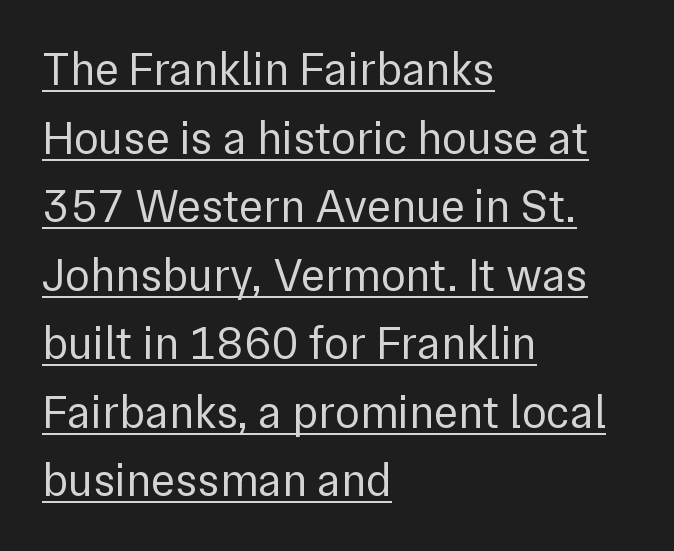
The words here are underlined. Nothing sits at the stroke ends, so this counts as sans-serif. No heavy texture on the line: the type isn't bold. Teacher's note: observe the even left margin — that is flush-left alignment.
